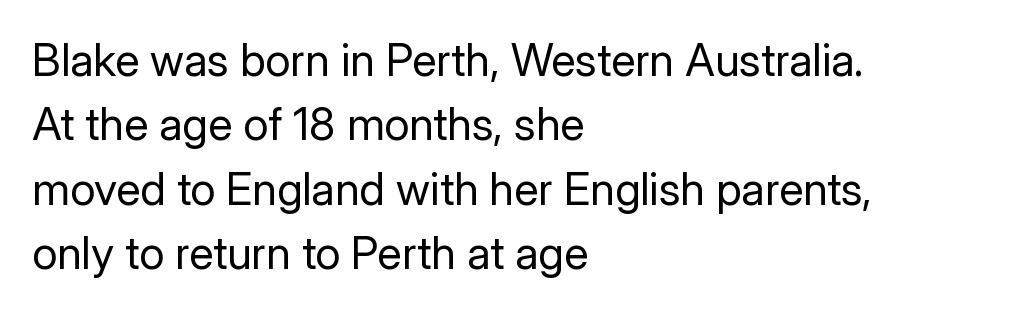
The strip under each line holds only bare page. A typesetter would call this leading conventional body-copy spacing. Reading down the block, your eye returns to a fixed left position each line. The typography opts for an upright posture over an oblique one. The tracking reads as untouched default to a designer's eye.
